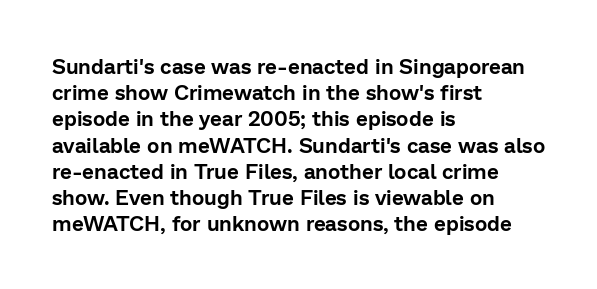
A typesetter would call this leading conventional body-copy spacing. Upright lettering throughout. This rendering uses left alignment, leaving the right contour irregular. The letterforms sit shoulder to shoulder at normal distance. Decoration check: the copy has no underline.
